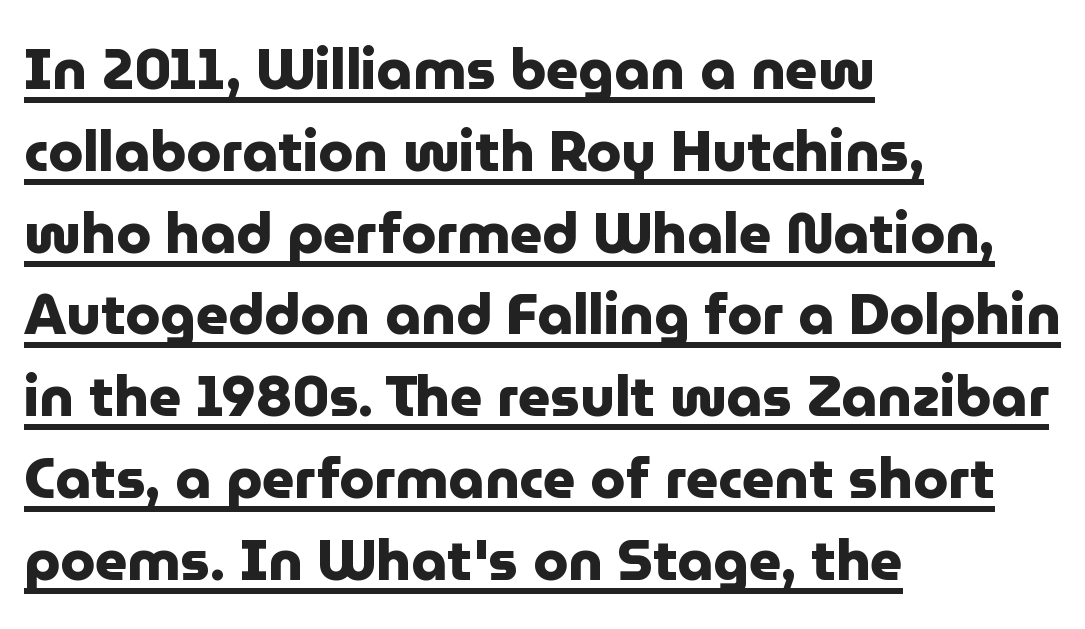
The face used here is rendered with its standard letterfit. The rendering uses a bold face; every stroke is thick and dark. You can tell from the bare stems that sans-serif type was used. A baseline rule has been typeset under these characters. Caption: multi-line text, flush left, ragged right. Is this a fixed-width face? No — the glyphs have proportional, varying widths.
